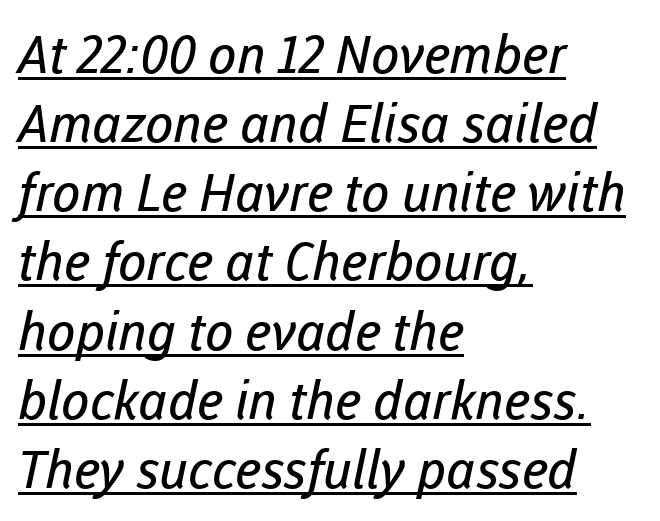
Is the type heavy? It reads as light-to-regular instead. The horizontal fit of the characters is conventional and even. A typesetter would call this leading conventional body-copy spacing. Do the characters align in a grid? No, the font is proportional. A classic flush-left, rag-right setting is used for this passage.
